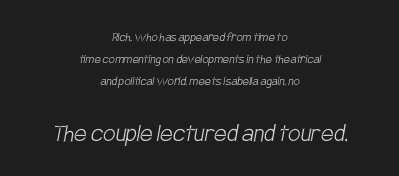
The gaps between neighbouring characters are ordinary and unremarkable. This rendering employs a face without finishing strokes, i.e., a sans-serif. Looks like regular typesetting: each glyph gets only the width it needs. Reading down the column, the eye jumps a familiar distance to each next line.
